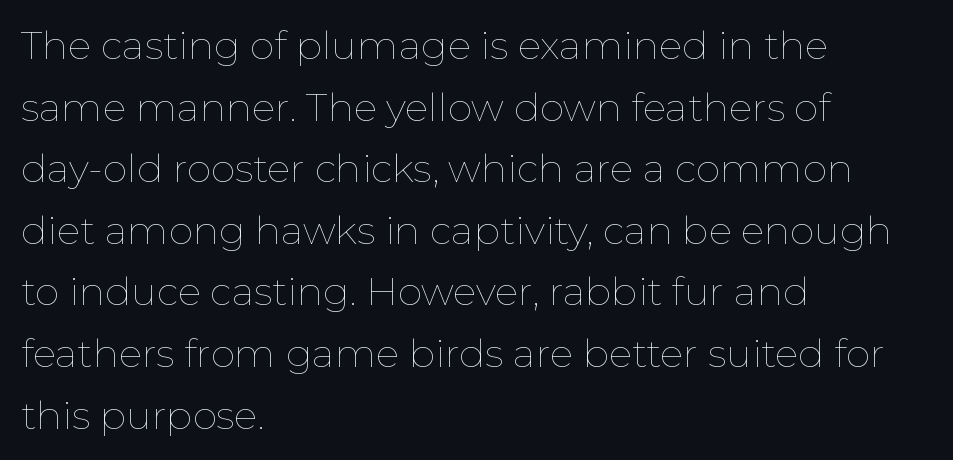
{"italic": "no", "bold": "no", "weight": "thin", "width": "normal", "stroke_contrast": "low", "x_height": "medium", "monospaced": "no", "underline": "no", "align": "left", "line_spacing": "normal", "line_spacing_ratio": 1.58, "letter_spacing": "normal", "letter_spacing_em": 0.0, "glyph_px": 39}
